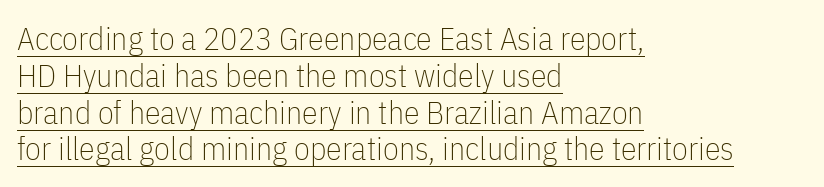
The designer dialed line spacing down below the default. These lines keep a tight, regular rhythm from letter to letter. The passage shown is typed in a proportional face where columns would drift. The passage shown is typeset with a sans-serif family.
